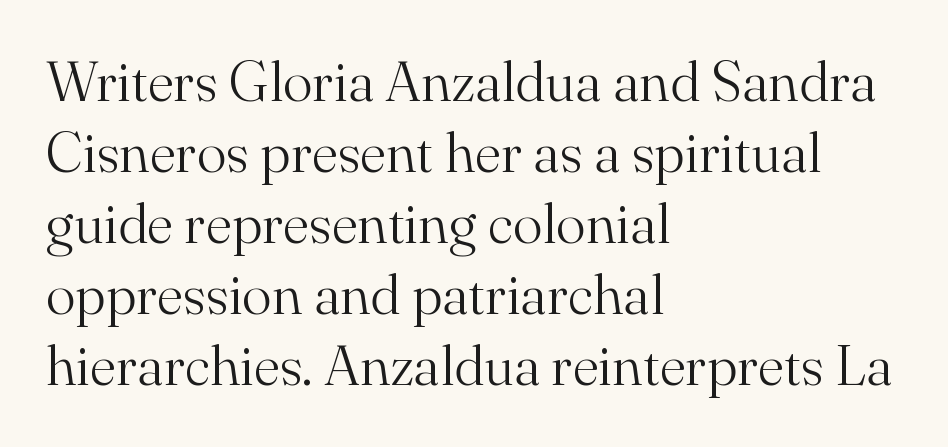
The image shows 56 px light serif type, upright; set left-aligned, normal line spacing (1.27x), normal letter spacing, not underlined; medium stroke contrast and a small x-height.
